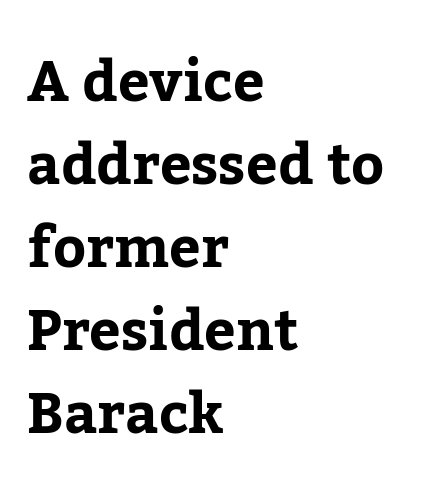
Q: Is the text bold? A: Yes.
Q: Is the text italic (slanted)? A: No, it is upright.
Q: Is the typeface a serif or a sans-serif typeface? A: Serif.
Q: Is the text underlined? A: No.
Q: How is the paragraph aligned? A: Left-aligned.
Q: Is the spacing between letters normal or unusually wide? A: Normal.
Q: Is the spacing between lines tight, normal or loose? A: Normal.
Q: Width (condensed, normal, or wide)? A: Normal.
Q: Stroke contrast? A: Low.
Q: x-height? A: Medium.
Q: Monospaced? A: No.
